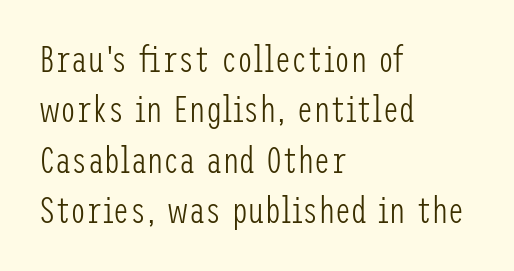
Counters stay open thanks to moderate or lighter strokes. Nope, no serifs anywhere on these letters. Leftover space on each line is placed entirely after the last word. Plain, unruled lines of type.
